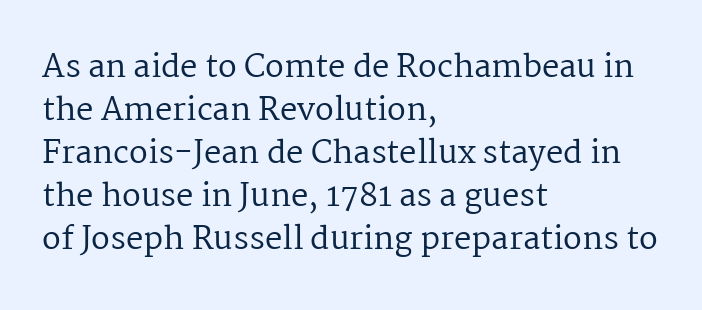
Q: Is the text bold? A: No.
Q: Is the text italic (slanted)? A: No, it is upright.
Q: Is the typeface a serif or a sans-serif typeface? A: Serif.
Q: Is the text underlined? A: No.
Q: How is the paragraph aligned? A: Left-aligned.
Q: Is the spacing between letters normal or unusually wide? A: Normal.
Q: Is the spacing between lines tight, normal or loose? A: Normal.
Q: Width (condensed, normal, or wide)? A: Normal.
Q: Stroke contrast? A: Medium.
Q: x-height? A: Medium.
Q: Monospaced? A: No.
